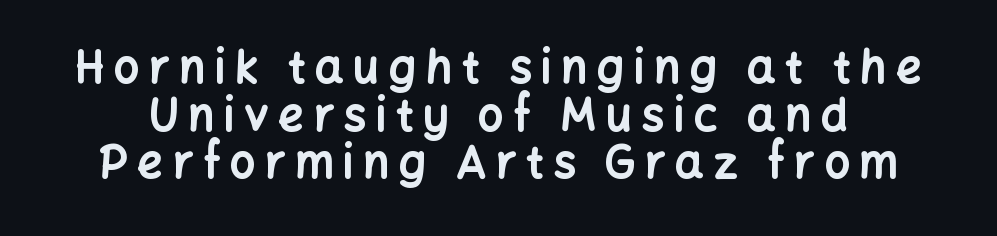
Q: Is the text bold? A: Yes.
Q: Is the text italic (slanted)? A: No, it is upright.
Q: Is the typeface a serif or a sans-serif typeface? A: Sans-serif.
Q: Is the text underlined? A: No.
Q: Is the spacing between letters normal or unusually wide? A: Unusually wide.
Q: Is the spacing between lines tight, normal or loose? A: Tight.
Q: Width (condensed, normal, or wide)? A: Normal.
Q: Stroke contrast? A: Low.
Q: x-height? A: Medium.
Q: Monospaced? A: No.
